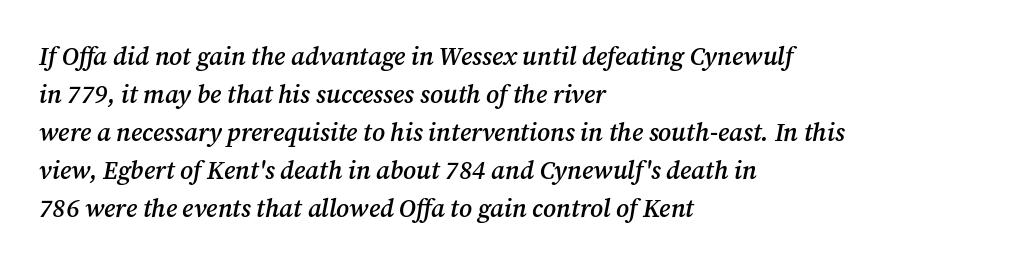
{"italic": "yes", "lean": "right", "slant_degrees": 12, "bold": "semi", "underline": "no", "align": "left", "line_spacing": "normal", "line_spacing_ratio": 1.52, "letter_spacing": "normal", "letter_spacing_em": 0.0, "glyph_px": 25}
